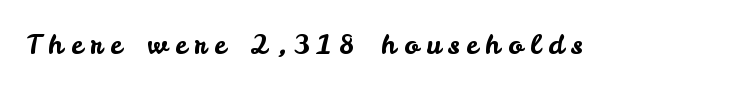
Q: Is the text italic (slanted)? A: Yes.
Q: Is the text underlined? A: No.
Q: Is the spacing between letters normal or unusually wide? A: Unusually wide.
